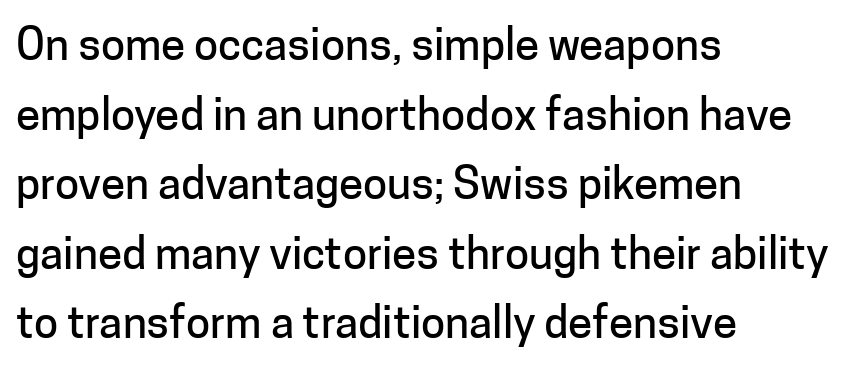
The image shows 44 px sans-serif type, upright; set left-aligned, normal line spacing (1.58x), normal letter spacing, not underlined; low stroke contrast and a medium x-height.
